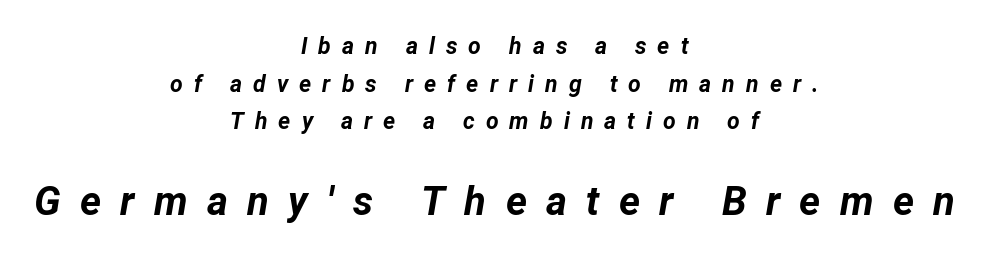
{"italic": "yes", "lean": "right", "slant_degrees": 12, "bold": "yes", "weight": "bold", "width": "normal", "stroke_contrast": "low", "x_height": "medium", "monospaced": "no", "underline": "no", "align": "center", "line_spacing": "normal", "line_spacing_ratio": 1.64, "letter_spacing": "wide", "letter_spacing_em": 0.48, "larger_block": "second", "size_ratio": 1.74, "glyph_px": 40}
